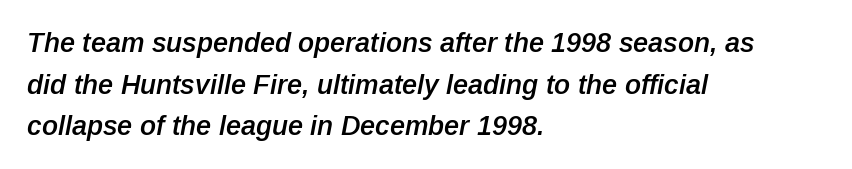
The image shows 27 px text type, italic (leaning right); set left-aligned, normal line spacing (1.54x), normal letter spacing, not underlined.
